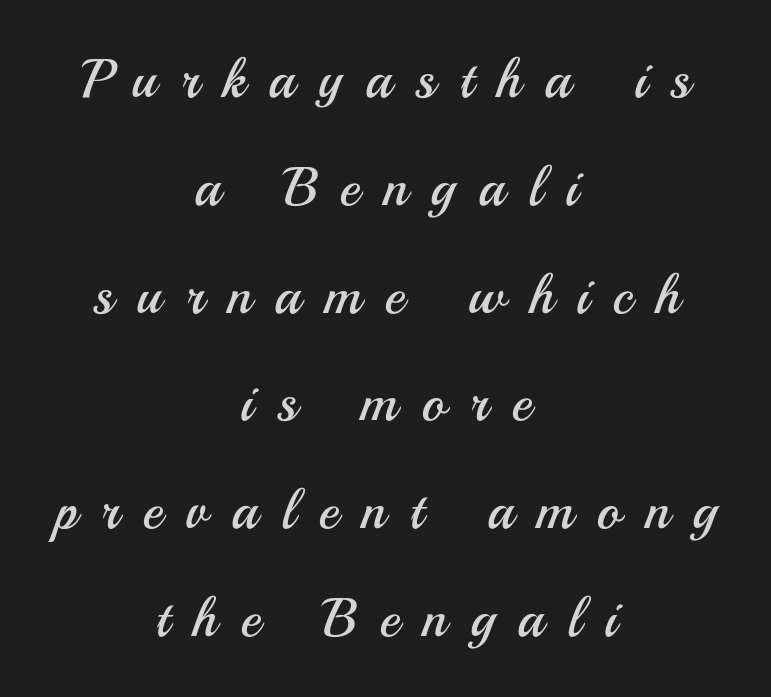
{"serif": "no", "bold": "no", "weight": "regular", "width": "normal", "stroke_contrast": "medium", "x_height": "small", "monospaced": "no", "underline": "no", "align": "center", "line_spacing": "loose", "line_spacing_ratio": 1.96, "letter_spacing": "wide", "letter_spacing_em": 0.43, "glyph_px": 55}
